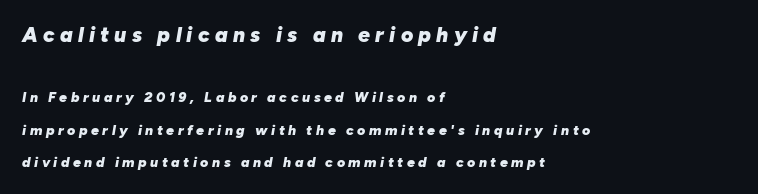
Lines of text with bare space underneath. Caption: bold face, heavy strokes. The initial chunk of copy outweighs the following chunk in type size. Italic? Definitely — the glyphs are oblique. Substantial extra tracking has been applied to these lines.
